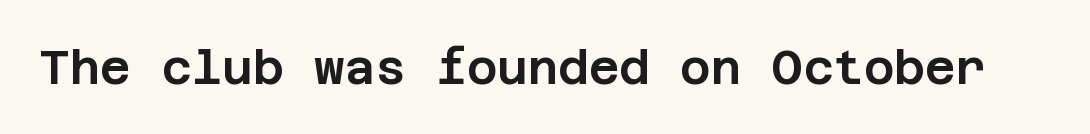
{"serif": "no", "italic": "no", "width": "normal", "stroke_contrast": "low", "x_height": "large", "underline": "no", "letter_spacing": "normal", "letter_spacing_em": 0.0, "glyph_px": 47}
